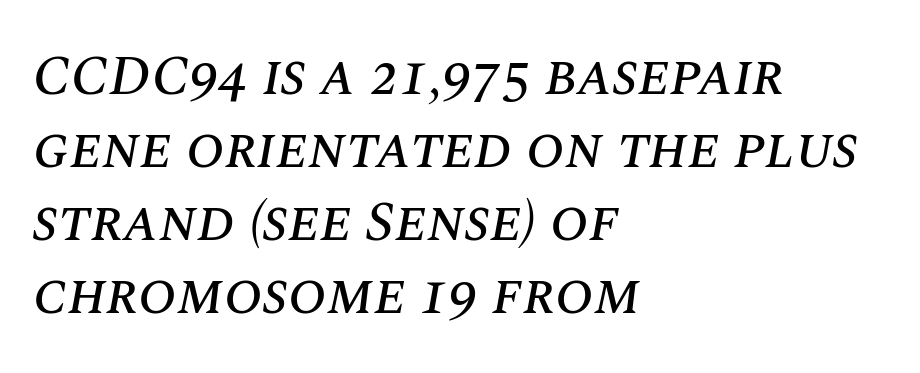
Q: Is the text italic (slanted)? A: Yes, it leans right by about 10 degrees.
Q: Is the text underlined? A: No.
Q: How is the paragraph aligned? A: Left-aligned.
Q: Is the spacing between letters normal or unusually wide? A: Normal.
Q: Is the spacing between lines tight, normal or loose? A: Normal.
Q: Width (condensed, normal, or wide)? A: Normal.
Q: Stroke contrast? A: Medium.
Q: x-height? A: Large.
Q: Monospaced? A: No.
